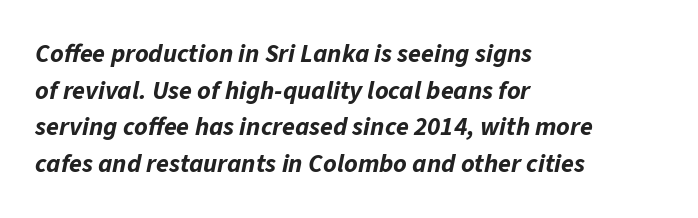
Q: Is the text bold? A: Yes.
Q: Is the text italic (slanted)? A: Yes, it leans right by about 11 degrees.
Q: Is the text underlined? A: No.
Q: How is the paragraph aligned? A: Left-aligned.
Q: Is the spacing between letters normal or unusually wide? A: Normal.
Q: Is the spacing between lines tight, normal or loose? A: Normal.
